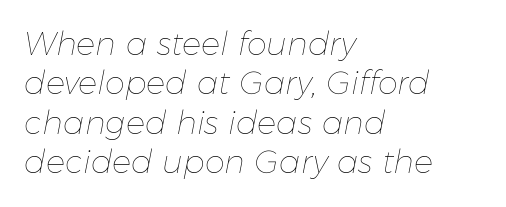
Q: Is the text bold? A: No.
Q: Is the text italic (slanted)? A: Yes, it leans right by about 11 degrees.
Q: Is the text underlined? A: No.
Q: How is the paragraph aligned? A: Left-aligned.
Q: Is the spacing between letters normal or unusually wide? A: Normal.
Q: Width (condensed, normal, or wide)? A: Normal.
Q: Stroke contrast? A: Low.
Q: x-height? A: Medium.
Q: Monospaced? A: No.
